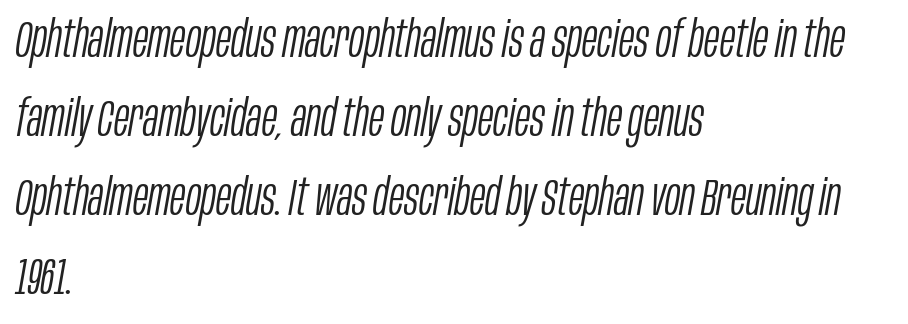
The image shows 51 px light, condensed type, italic (leaning right); set left-aligned, normal line spacing (1.55x), normal letter spacing, not underlined; low stroke contrast and a large x-height.
